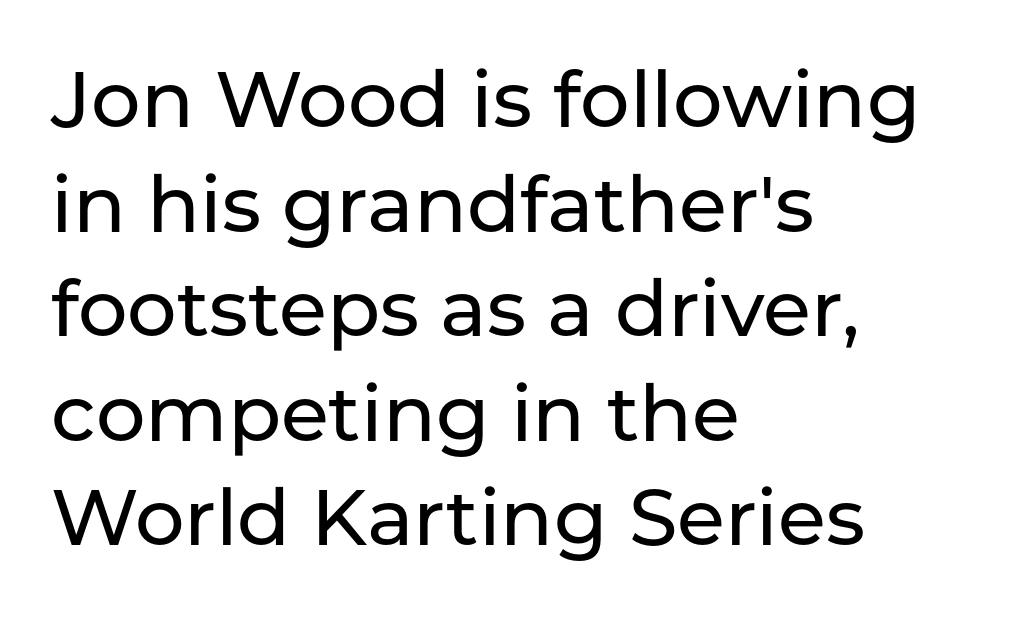
{"serif": "no", "italic": "no", "width": "normal", "stroke_contrast": "low", "x_height": "medium", "monospaced": "no", "underline": "no", "align": "left", "line_spacing": "normal", "line_spacing_ratio": 1.34, "letter_spacing": "normal", "letter_spacing_em": 0.0, "glyph_px": 78}
